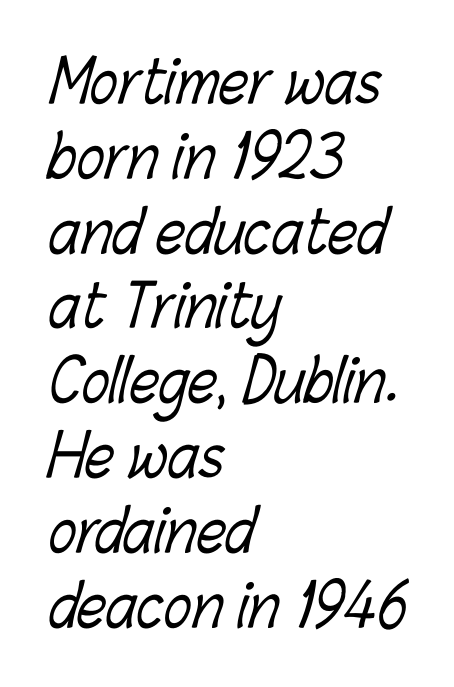
Q: Is the text bold? A: No.
Q: Is the text underlined? A: No.
Q: How is the paragraph aligned? A: Left-aligned.
Q: Is the spacing between letters normal or unusually wide? A: Normal.
Q: Is the spacing between lines tight, normal or loose? A: Normal.
Q: Width (condensed, normal, or wide)? A: Condensed.
Q: Stroke contrast? A: Low.
Q: x-height? A: Medium.
Q: Monospaced? A: No.
